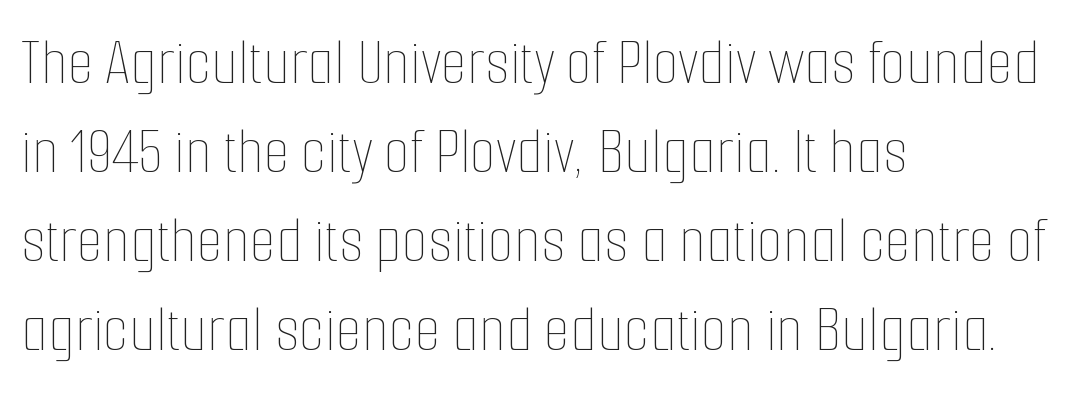
Q: Is the text bold? A: No.
Q: Is the text italic (slanted)? A: No, it is upright.
Q: Is the text underlined? A: No.
Q: How is the paragraph aligned? A: Left-aligned.
Q: Is the spacing between letters normal or unusually wide? A: Normal.
Q: Is the spacing between lines tight, normal or loose? A: Normal.
Q: Width (condensed, normal, or wide)? A: Condensed.
Q: Stroke contrast? A: Low.
Q: x-height? A: Medium.
Q: Monospaced? A: No.
